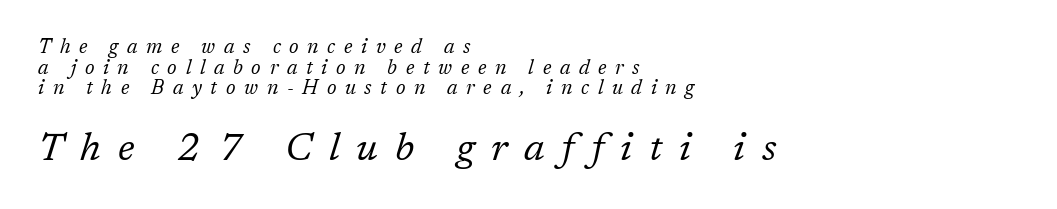
Each row of text sits above clean, open space. The letters are spread apart with noticeably loose tracking. All the whitespace from short lines collects on the right. Size hierarchy here favors the trailing block over the leading one. Old-style or modern, the face here clearly has serifs.
